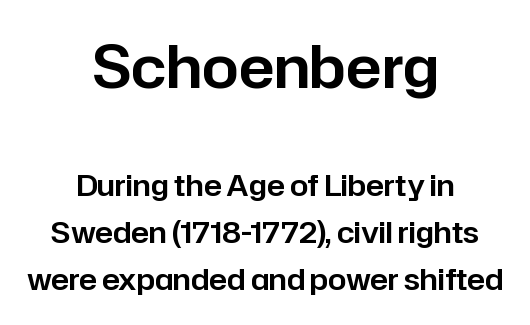
The image shows 58 px sans-serif type, upright; set centered, normal line spacing (1.62x), normal letter spacing, not underlined; the first (top) block is 2.0x larger; low stroke contrast and a medium x-height.
